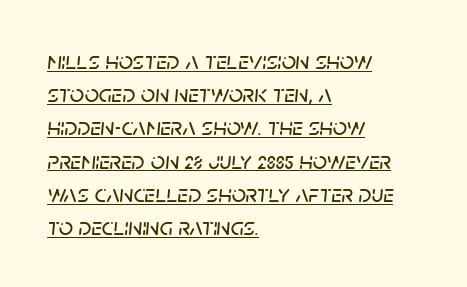
Q: Is the text italic (slanted)? A: Yes, it leans right by about 5 degrees.
Q: Is the text underlined? A: Yes.
Q: How is the paragraph aligned? A: Left-aligned.
Q: Is the spacing between letters normal or unusually wide? A: Normal.
Q: Is the spacing between lines tight, normal or loose? A: Normal.
